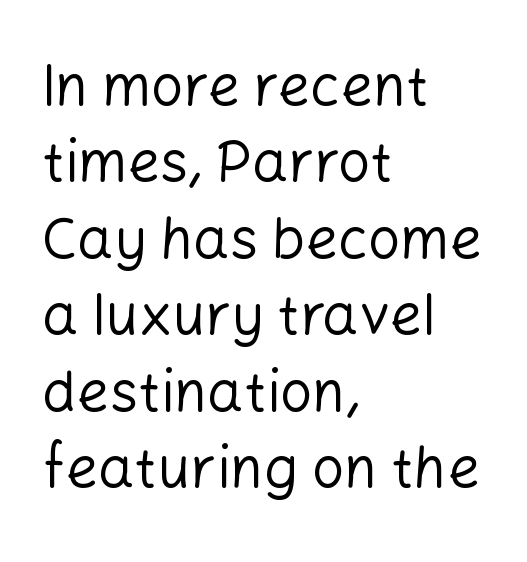
{"serif": "no", "italic": "no", "bold": "no", "weight": "regular", "width": "normal", "stroke_contrast": "low", "x_height": "medium", "monospaced": "no", "underline": "no", "align": "left", "line_spacing": "normal", "line_spacing_ratio": 1.34, "letter_spacing": "normal", "letter_spacing_em": 0.0, "glyph_px": 57}
